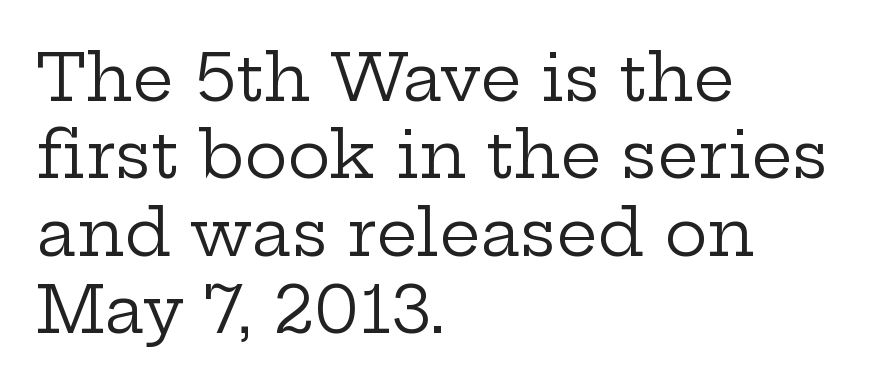
Q: Is the text bold? A: No.
Q: Is the text italic (slanted)? A: No, it is upright.
Q: Is the typeface a serif or a sans-serif typeface? A: Serif.
Q: Is the text underlined? A: No.
Q: How is the paragraph aligned? A: Left-aligned.
Q: Is the spacing between letters normal or unusually wide? A: Normal.
Q: Width (condensed, normal, or wide)? A: Wide.
Q: Stroke contrast? A: Low.
Q: x-height? A: Medium.
Q: Monospaced? A: No.
